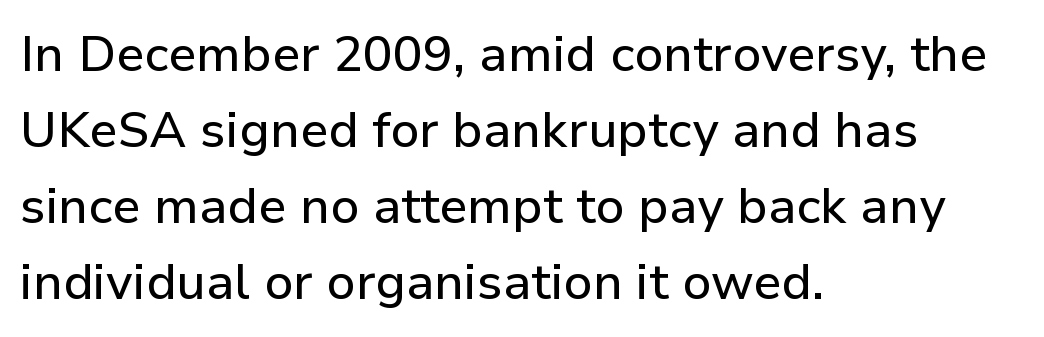
Q: Is the text italic (slanted)? A: No, it is upright.
Q: Is the typeface a serif or a sans-serif typeface? A: Sans-serif.
Q: Is the text underlined? A: No.
Q: How is the paragraph aligned? A: Left-aligned.
Q: Is the spacing between letters normal or unusually wide? A: Normal.
Q: Is the spacing between lines tight, normal or loose? A: Normal.
Q: Width (condensed, normal, or wide)? A: Normal.
Q: Stroke contrast? A: Low.
Q: x-height? A: Medium.
Q: Monospaced? A: No.
